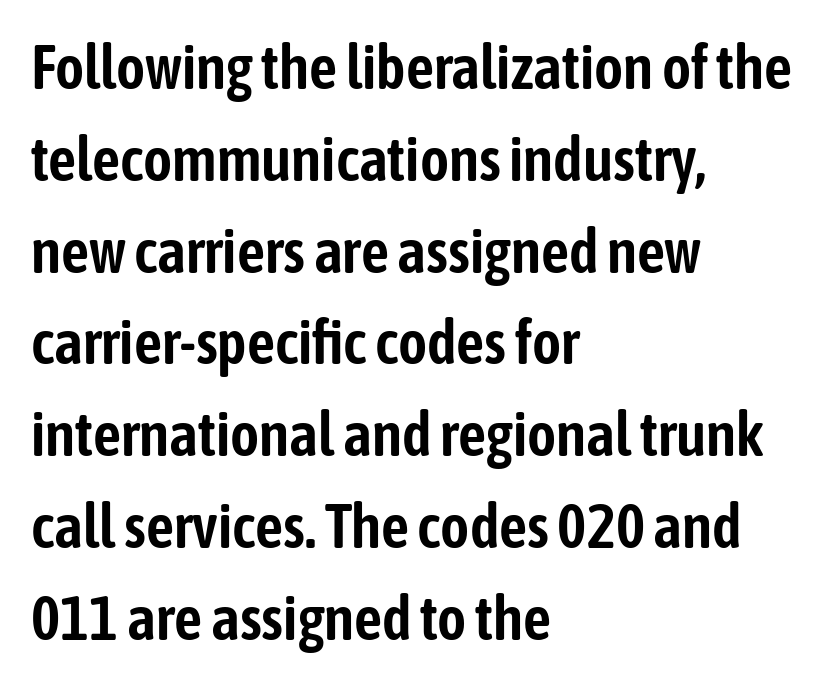
The image shows 62 px condensed sans-serif type, upright; set left-aligned, normal line spacing (1.48x), normal letter spacing, not underlined; low stroke contrast and a medium x-height.
